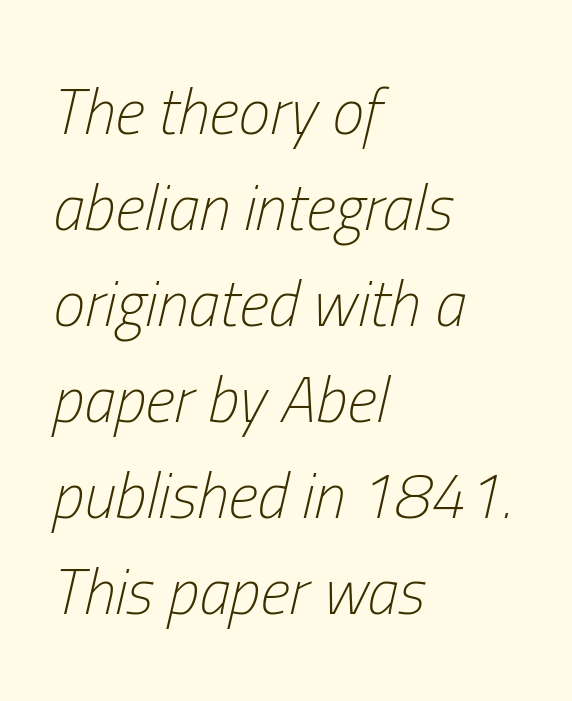
{"italic": "yes", "lean": "right", "slant_degrees": 13, "bold": "no", "weight": "light", "width": "condensed", "stroke_contrast": "low", "x_height": "medium", "monospaced": "no", "underline": "no", "align": "left", "line_spacing": "normal", "line_spacing_ratio": 1.5, "letter_spacing": "normal", "letter_spacing_em": 0.0, "glyph_px": 64}
